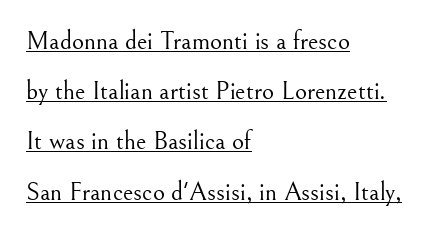
The image shows 26 px text type, upright; set left-aligned, loose line spacing (1.93x), normal letter spacing, underlined.
